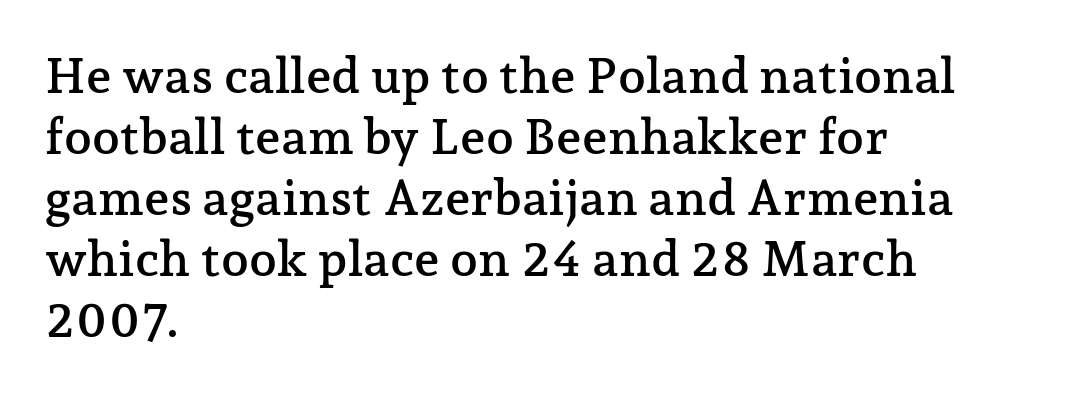
Q: Is the text italic (slanted)? A: No, it is upright.
Q: Is the typeface a serif or a sans-serif typeface? A: Serif.
Q: Is the text underlined? A: No.
Q: How is the paragraph aligned? A: Left-aligned.
Q: Is the spacing between letters normal or unusually wide? A: Normal.
Q: Width (condensed, normal, or wide)? A: Normal.
Q: Stroke contrast? A: Low.
Q: x-height? A: Medium.
Q: Monospaced? A: No.
